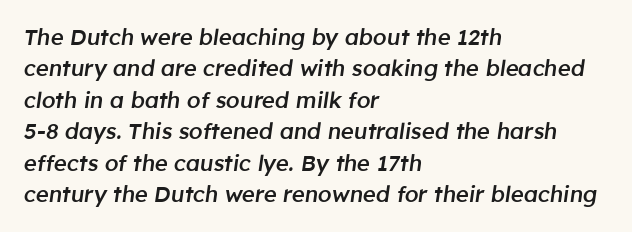
This rendering leaves character spacing at its baseline value. Does the weight exceed regular? Yes, but only to semibold. A typesetter would mark this as italic. Rule under the text: the space is simply empty. The ragged edge is on the right, which tells us the setting is flush left.
